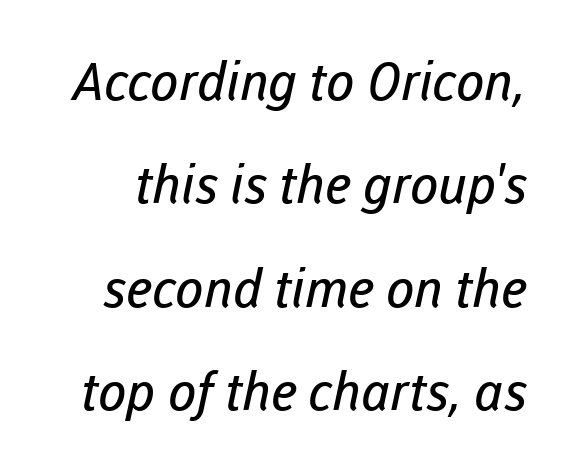
{"serif": "no", "bold": "no", "weight": "regular", "width": "normal", "stroke_contrast": "low", "x_height": "medium", "monospaced": "no", "underline": "no", "line_spacing": "loose", "line_spacing_ratio": 1.99, "letter_spacing": "normal", "letter_spacing_em": 0.0, "glyph_px": 52}
